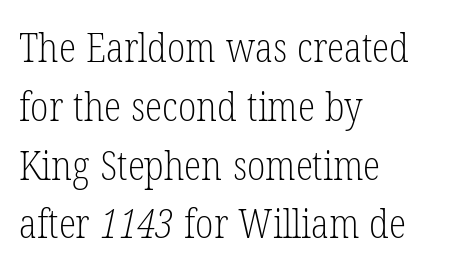
Q: Is the text bold? A: No.
Q: Is the typeface a serif or a sans-serif typeface? A: Serif.
Q: Is the text underlined? A: No.
Q: How is the paragraph aligned? A: Left-aligned.
Q: Is the spacing between letters normal or unusually wide? A: Normal.
Q: Is the spacing between lines tight, normal or loose? A: Normal.
Q: Width (condensed, normal, or wide)? A: Condensed.
Q: Stroke contrast? A: Low.
Q: x-height? A: Medium.
Q: Monospaced? A: No.
